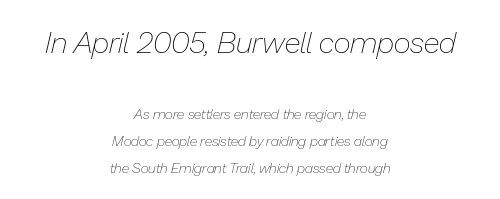
{"italic": "yes", "lean": "right", "slant_degrees": 13, "bold": "no", "weight": "thin", "width": "normal", "stroke_contrast": "low", "x_height": "medium", "monospaced": "no", "underline": "no", "align": "center", "line_spacing": "loose", "line_spacing_ratio": 1.93, "letter_spacing": "normal", "letter_spacing_em": 0.0, "larger_block": "first", "size_ratio": 2.14, "glyph_px": 30}
